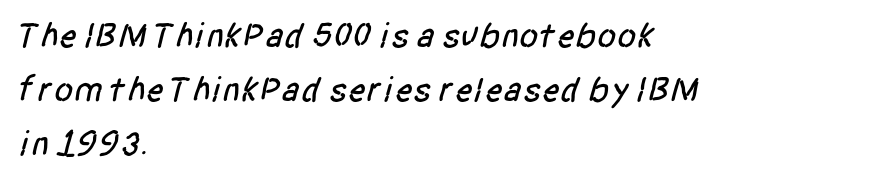
The image shows 35 px condensed sans-serif type; set left-aligned, normal line spacing (1.54x), normal letter spacing, not underlined; low stroke contrast and a large x-height.
